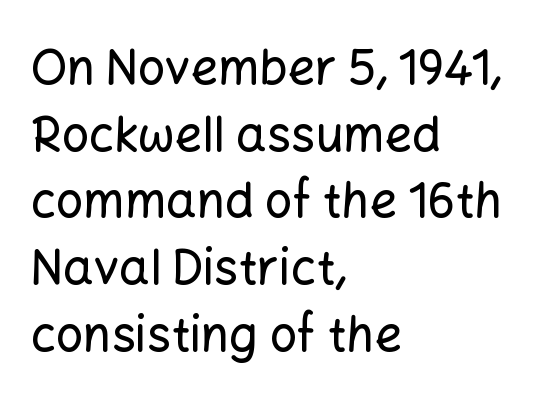
{"serif": "no", "italic": "no", "width": "normal", "stroke_contrast": "low", "x_height": "medium", "monospaced": "no", "underline": "no", "align": "left", "line_spacing": "normal", "line_spacing_ratio": 1.39, "letter_spacing": "normal", "letter_spacing_em": 0.0, "glyph_px": 48}
